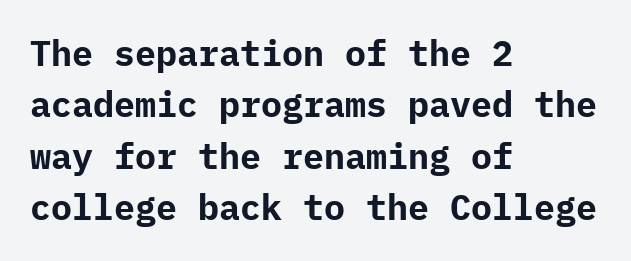
Q: Is the text bold? A: Yes.
Q: Is the text italic (slanted)? A: No, it is upright.
Q: Is the typeface a serif or a sans-serif typeface? A: Sans-serif.
Q: Is the text underlined? A: No.
Q: How is the paragraph aligned? A: Left-aligned.
Q: Is the spacing between letters normal or unusually wide? A: Normal.
Q: Is the spacing between lines tight, normal or loose? A: Normal.
Q: Width (condensed, normal, or wide)? A: Normal.
Q: Stroke contrast? A: Low.
Q: x-height? A: Medium.
